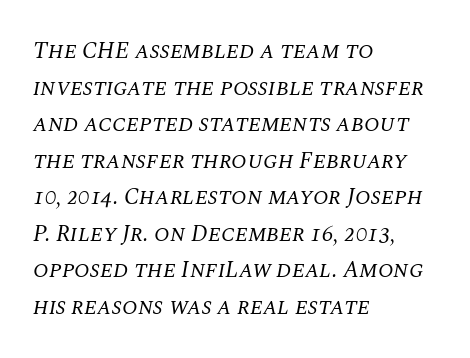
Style check: oblique. Leftover space on each line is placed entirely after the last word. Stems and bowls with no extra thickness — not bold. Tracking value appears to be zero — textbook default spacing. The zone under the glyphs is completely vacant.
